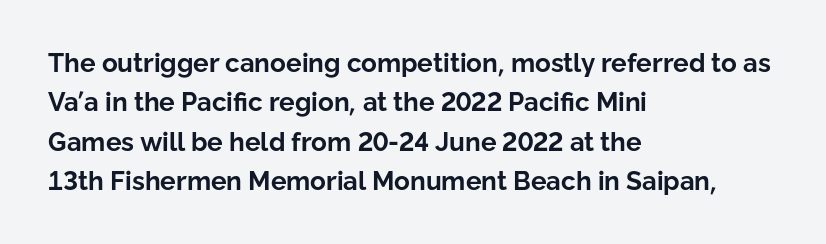
Typeset ragged right — the left edge is the straight one. The passage shown is not underscored anywhere. The lettering stays uniformly vertical, giving the passage a roman look. Short note: letters normally spaced.
